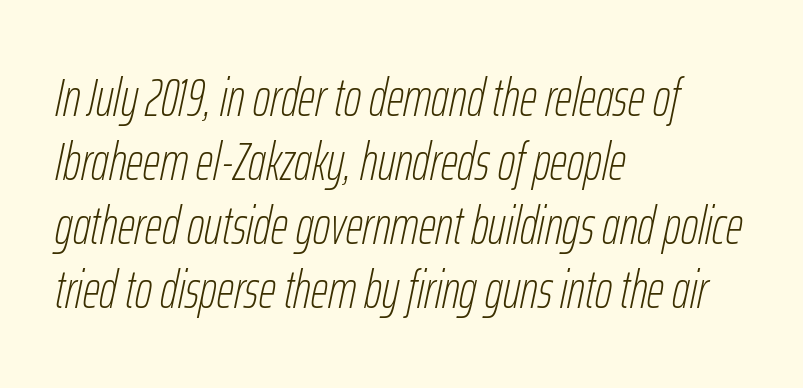
The image shows 53 px thin, condensed type, italic (leaning right); set left-aligned, line spacing 1.21x, normal letter spacing, not underlined; low stroke contrast and a medium x-height.
